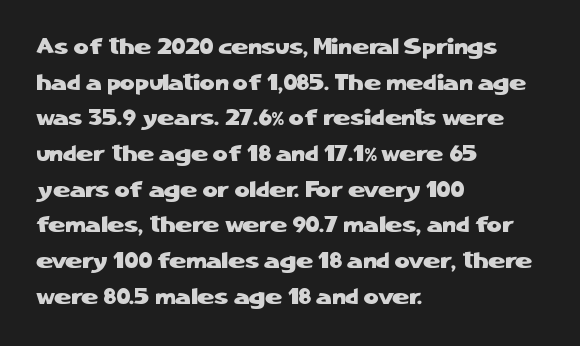
The image shows 23 px text type, upright; set left-aligned, normal line spacing (1.55x), normal letter spacing, not underlined.
